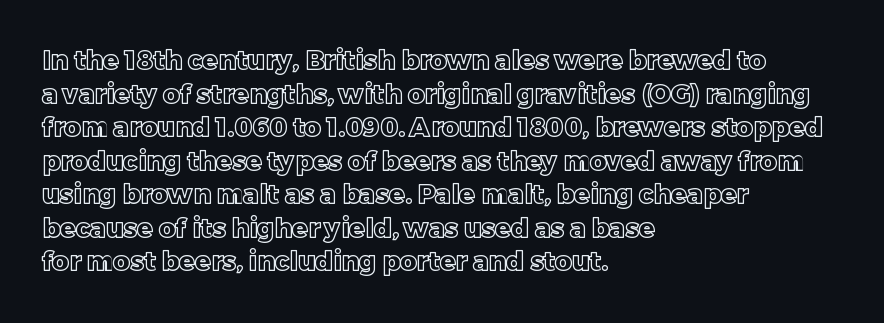
{"italic": "no", "underline": "no", "align": "left", "line_spacing": "normal", "line_spacing_ratio": 1.29, "letter_spacing": "normal", "letter_spacing_em": 0.0, "glyph_px": 26}
